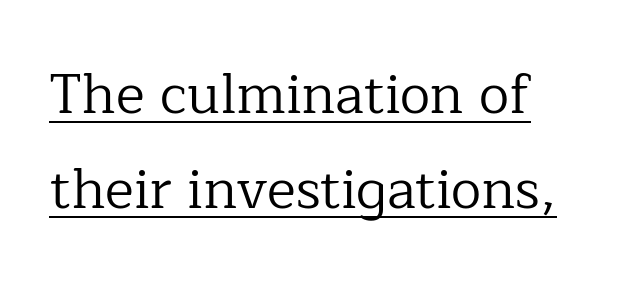
{"serif": "yes", "italic": "no", "bold": "no", "weight": "regular", "width": "normal", "stroke_contrast": "low", "x_height": "medium", "monospaced": "no", "underline": "yes", "line_spacing_ratio": 1.72, "letter_spacing": "normal", "letter_spacing_em": 0.0, "glyph_px": 55}
